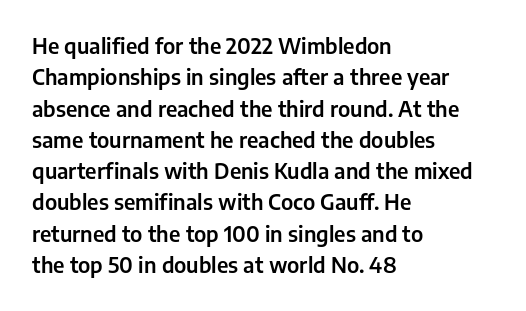
{"italic": "no", "underline": "no", "align": "left", "line_spacing": "normal", "line_spacing_ratio": 1.49, "letter_spacing": "normal", "letter_spacing_em": 0.0, "glyph_px": 21}
